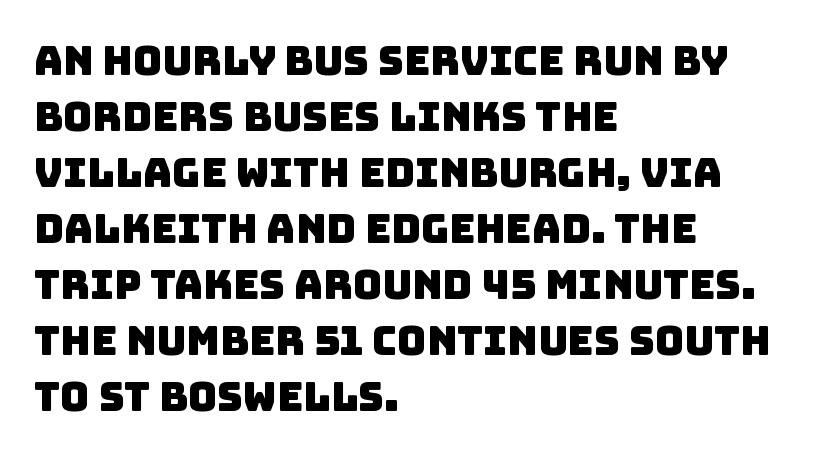
Reading down the column, the eye jumps a familiar distance to each next line. All the whitespace from short lines collects on the right. The baseline area is clear. These lines keep a tight, regular rhythm from letter to letter. The rendering uses natural spacing where letterforms have individual widths. I'd call this a sans setting — the letters go barefoot.
